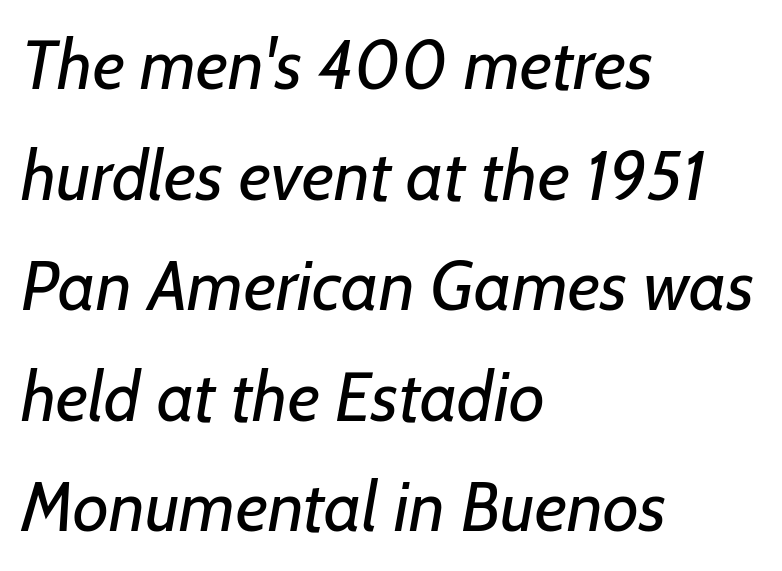
This is not heavy type; no bold has been used. The setting favours the left margin, as ordinary paragraphs usually do. Compared with typical paragraphs, the rows here are spaced about the same. These lines are rendered in a variable-pitch font. Unmarked baselines from the first word to the last. Letterform terminals end flat and unadorned throughout the passage.
